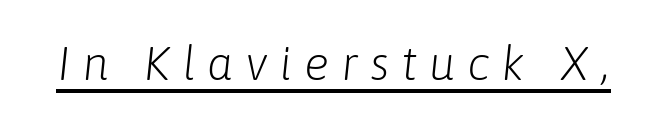
Tracking value appears strongly positive — letters spread wide. Is this a fixed-width face? No — the glyphs have proportional, varying widths. The rendered words wear a rule along their underside. Stems and bowls with no extra thickness — not bold. Slant detected: the letters are inclined.
